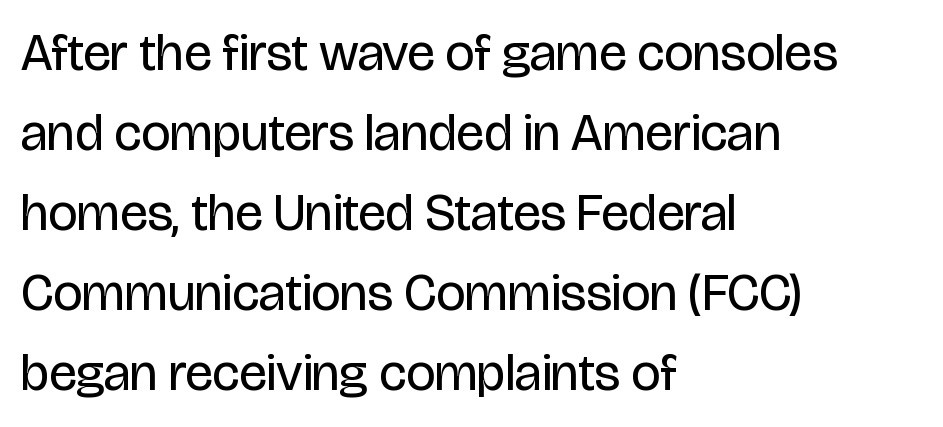
The image shows 52 px regular-weight, condensed sans-serif type, upright; set left-aligned, normal line spacing (1.54x), normal letter spacing, not underlined; low stroke contrast and a large x-height.
